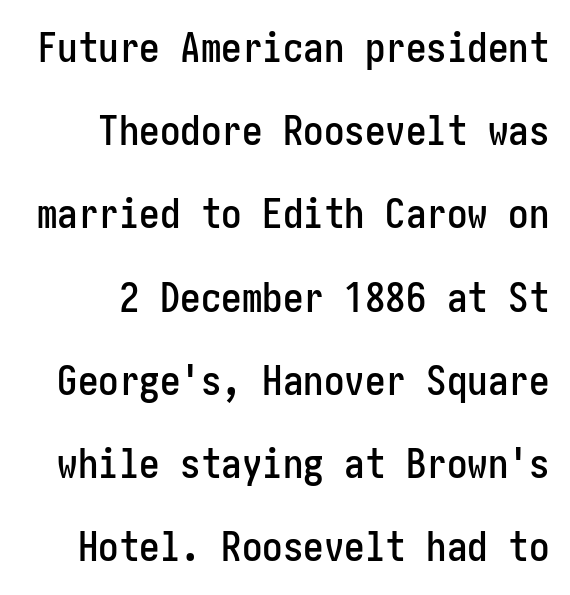
Here the glyphs are tracked normally, forming tight word shapes. The lines are spread far apart with generous leading. Plain, unruled lines of type. This sample uses a sans-serif face. Do the letters lean? They stand straight.
